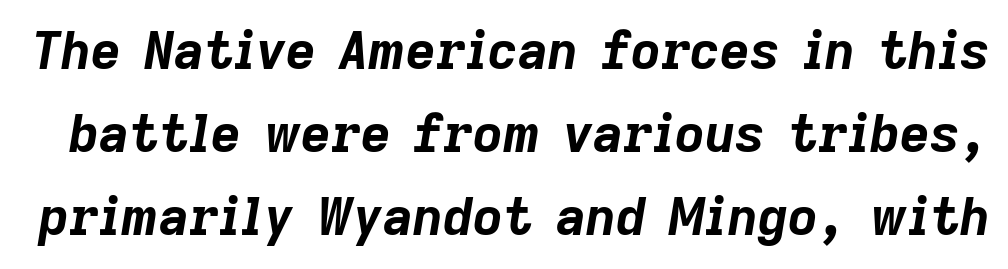
The image shows 52 px bold type, italic (leaning right); set normal line spacing (1.6x), normal letter spacing, not underlined; low stroke contrast and a medium x-height.
